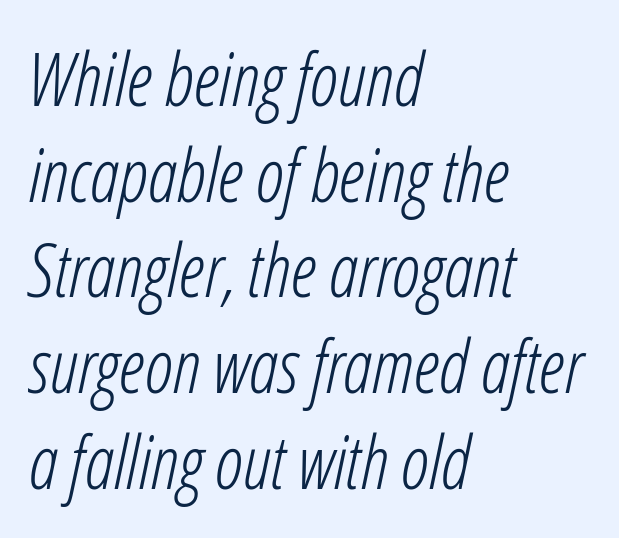
{"italic": "yes", "lean": "right", "slant_degrees": 12, "bold": "no", "weight": "light", "width": "condensed", "stroke_contrast": "low", "x_height": "medium", "monospaced": "no", "underline": "no", "align": "left", "line_spacing": "normal", "line_spacing_ratio": 1.31, "letter_spacing": "normal", "letter_spacing_em": 0.0, "glyph_px": 73}
